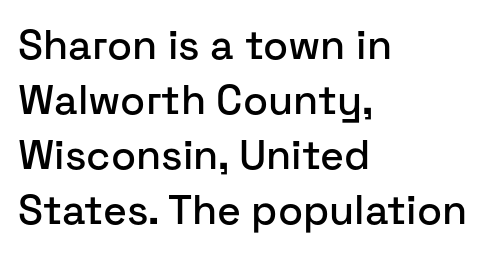
Q: Is the text italic (slanted)? A: No, it is upright.
Q: Is the typeface a serif or a sans-serif typeface? A: Sans-serif.
Q: Is the text underlined? A: No.
Q: How is the paragraph aligned? A: Left-aligned.
Q: Is the spacing between letters normal or unusually wide? A: Normal.
Q: Is the spacing between lines tight, normal or loose? A: Normal.
Q: Width (condensed, normal, or wide)? A: Normal.
Q: Stroke contrast? A: Low.
Q: x-height? A: Medium.
Q: Monospaced? A: No.
